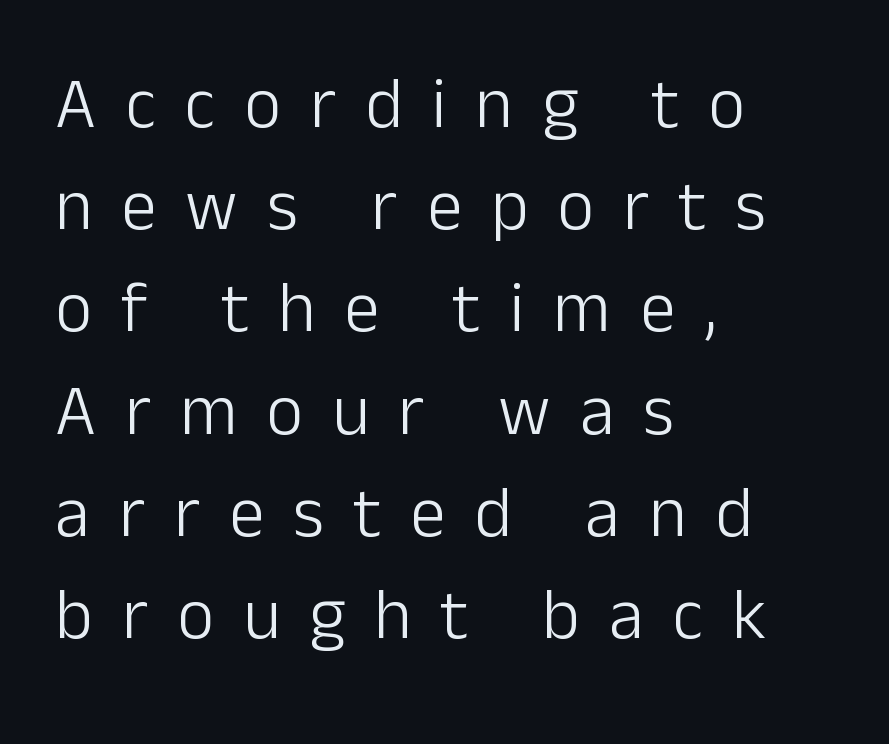
The letters stand straight up with perfectly vertical stems. The designer left line spacing at the default. In terms of letterform style, serifs are entirely absent. A typesetter would call this proportional, since set widths differ per character. These lines stack with their left ends in a neat column. Has an underline been added? It has not.
